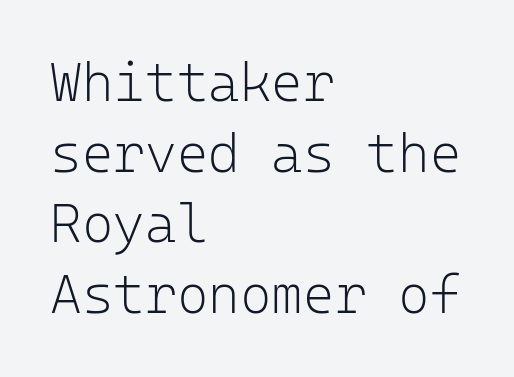
Regarding leading, the lines here are spaced in the standard way. What stands out about the letter spacing? Nothing — it is the standard amount. The rag falls on the right side of this text block. Every character sits straight up, as roman type does.
